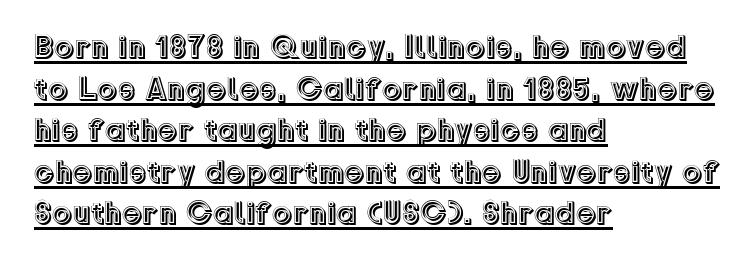
The image shows 32 px text type, upright; set left-aligned, normal line spacing (1.3x), normal letter spacing, underlined; a medium x-height.
